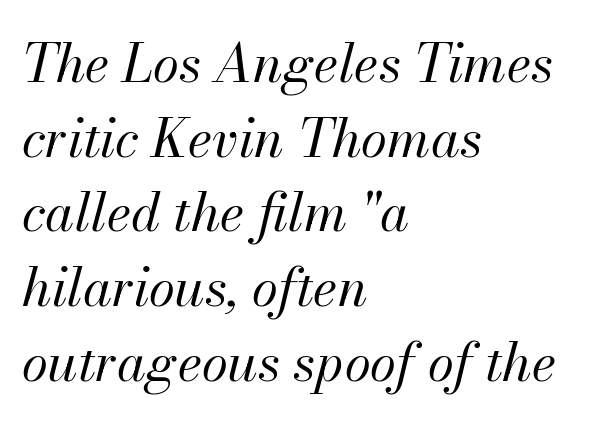
The face used here is proportionally spaced, like ordinary book or web type. Honestly, there is no underline to notice here at all. The type is set solid horizontally, with unmodified tracking. The letters are slanted; this is an italic face.
